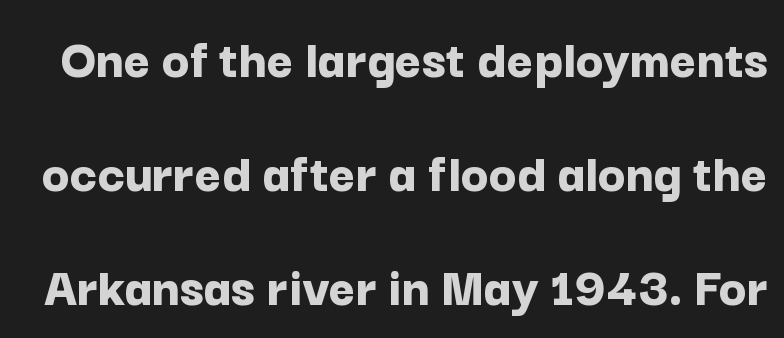
Q: Is the text bold? A: Yes.
Q: Is the text italic (slanted)? A: No, it is upright.
Q: Is the typeface a serif or a sans-serif typeface? A: Sans-serif.
Q: Is the text underlined? A: No.
Q: Is the spacing between letters normal or unusually wide? A: Normal.
Q: Is the spacing between lines tight, normal or loose? A: Loose.
Q: Width (condensed, normal, or wide)? A: Normal.
Q: Stroke contrast? A: Low.
Q: x-height? A: Medium.
Q: Monospaced? A: No.
